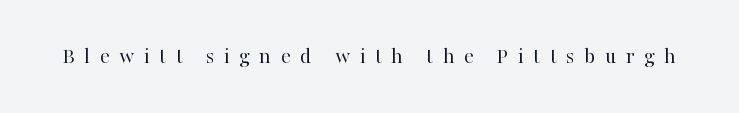
Q: Is the text bold? A: No.
Q: Is the text italic (slanted)? A: No, it is upright.
Q: Is the text underlined? A: No.
Q: Is the spacing between letters normal or unusually wide? A: Unusually wide.
